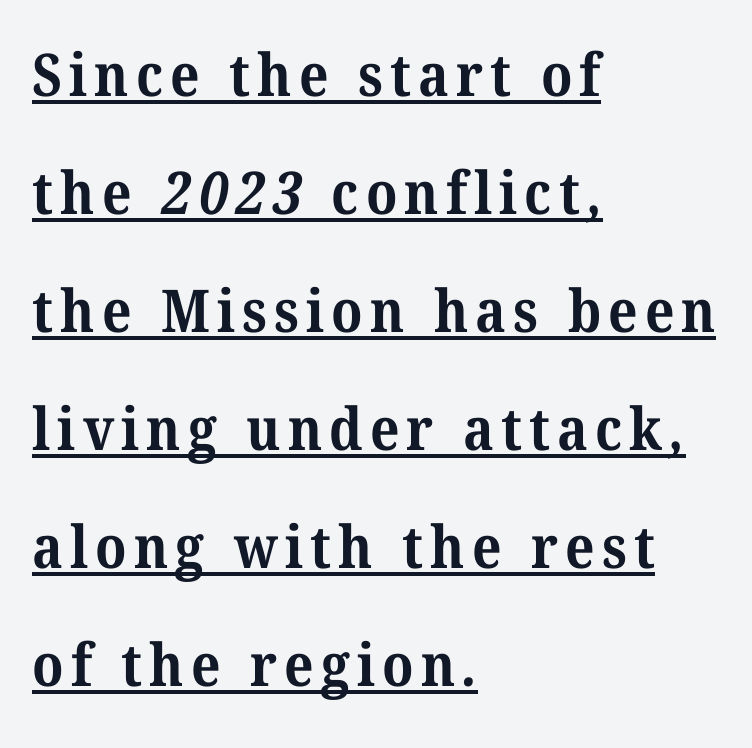
The image shows 59 px bold serif type; set left-aligned, loose line spacing (2.0x), underlined; medium stroke contrast and a medium x-height.
